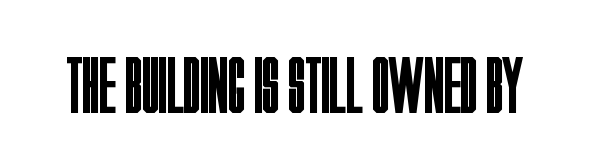
The image shows 80 px regular-weight, condensed sans-serif type, upright; set normal letter spacing, not underlined; low stroke contrast and a large x-height.
